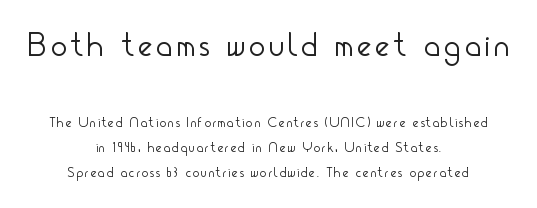
A typesetter would call this proportional, since set widths differ per character. The characters are drawn with everyday or finer stroke widths. Bigger letters appear in the top chunk; the bottom chunk is reduced. Honestly, there is no underline to notice here at all. Notice how the passage keeps no hard edge, just a central spine.
